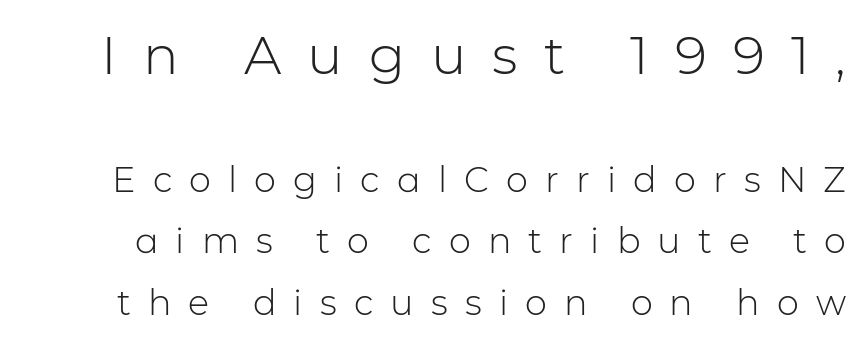
Q: Is the text bold? A: No.
Q: Is the text italic (slanted)? A: No, it is upright.
Q: Is the typeface a serif or a sans-serif typeface? A: Sans-serif.
Q: Is the text underlined? A: No.
Q: Is the spacing between letters normal or unusually wide? A: Unusually wide.
Q: Which block of text is set in a larger size, the first (top) or the second (bottom)? A: The first (top) one.
Q: Width (condensed, normal, or wide)? A: Normal.
Q: Stroke contrast? A: Low.
Q: x-height? A: Medium.
Q: Monospaced? A: No.
